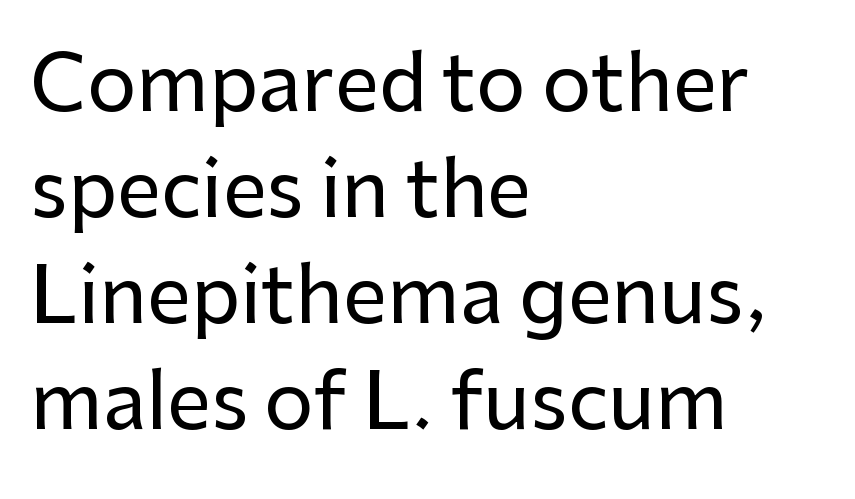
{"serif": "no", "italic": "no", "width": "normal", "stroke_contrast": "low", "x_height": "medium", "monospaced": "no", "underline": "no", "align": "left", "line_spacing": "normal", "line_spacing_ratio": 1.36, "letter_spacing": "normal", "letter_spacing_em": 0.0, "glyph_px": 78}
